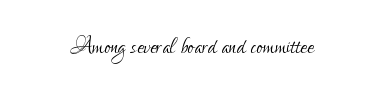
Q: Is the text bold? A: No.
Q: Is the text italic (slanted)? A: Yes.
Q: Is the typeface a serif or a sans-serif typeface? A: Sans-serif.
Q: Is the text underlined? A: No.
Q: Is the spacing between letters normal or unusually wide? A: Normal.
Q: Width (condensed, normal, or wide)? A: Condensed.
Q: Stroke contrast? A: Low.
Q: x-height? A: Small.
Q: Monospaced? A: No.
